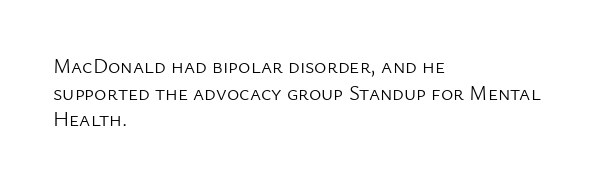
{"italic": "no", "bold": "no", "underline": "no", "align": "left", "line_spacing": "normal", "line_spacing_ratio": 1.27, "letter_spacing": "normal", "letter_spacing_em": 0.0, "glyph_px": 21}
